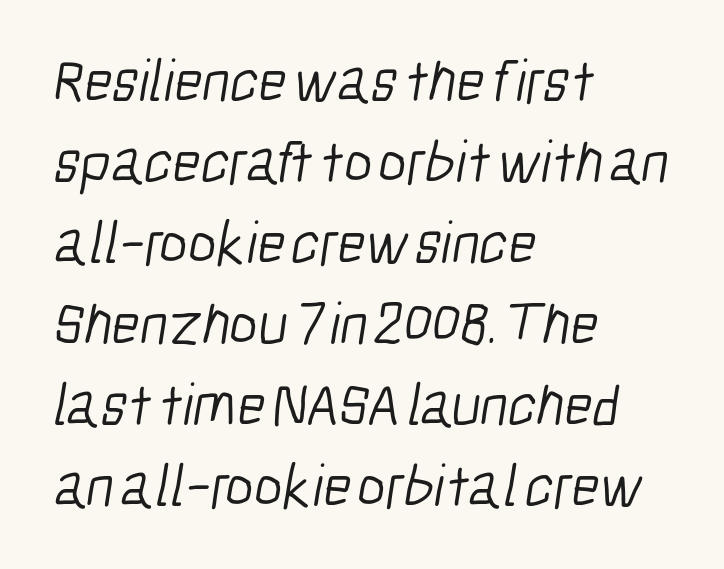
{"serif": "no", "bold": "no", "weight": "light", "width": "condensed", "stroke_contrast": "low", "x_height": "medium", "monospaced": "no", "underline": "no", "align": "left", "line_spacing": "normal", "line_spacing_ratio": 1.35, "letter_spacing": "normal", "letter_spacing_em": 0.0, "glyph_px": 60}
